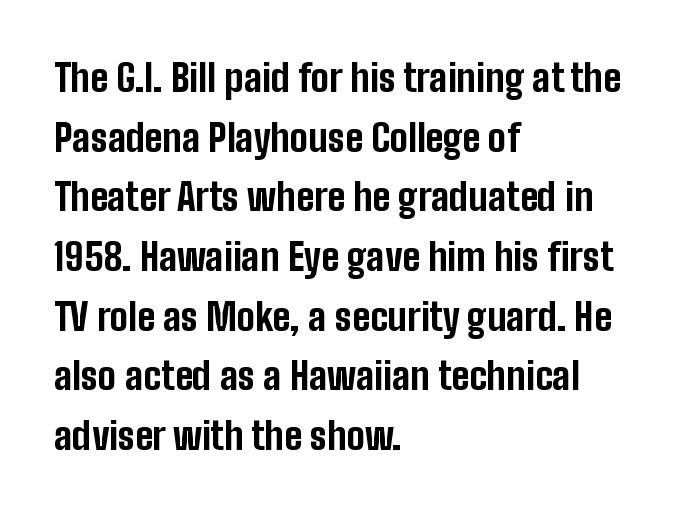
Weight: bold. Varying glyph widths throughout — classic text-font behaviour. Underlining? Definitely not there. Grotesque or geometric, the face here clearly has no serifs. Students, note that the glyphs here touch the page at normal intervals. Notice how descenders clear the ascenders below comfortably — that's standard leading.
